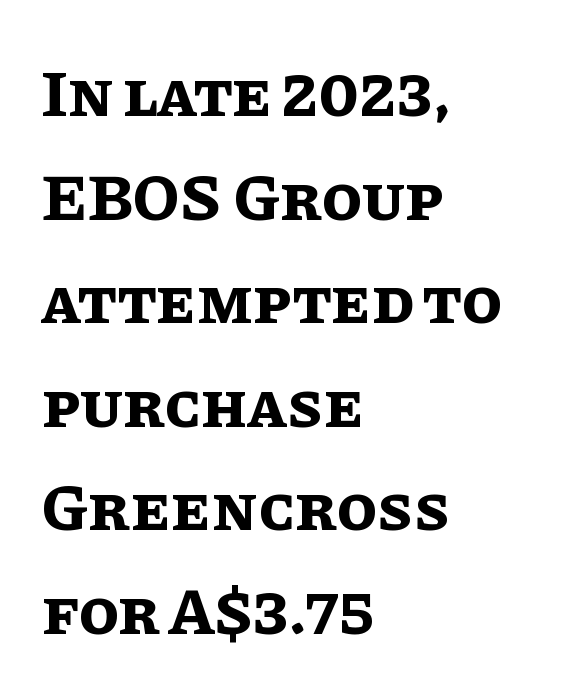
{"italic": "no", "bold": "yes", "weight": "bold", "width": "normal", "stroke_contrast": "low", "x_height": "large", "monospaced": "no", "underline": "no", "align": "left", "line_spacing": "normal", "line_spacing_ratio": 1.57, "letter_spacing": "normal", "letter_spacing_em": 0.0, "glyph_px": 66}
